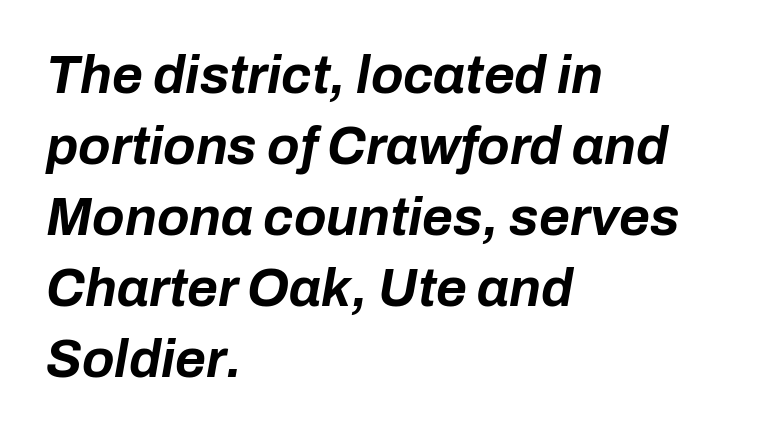
This rendering leaves character spacing at its baseline value. Is there much room between lines? A standard amount, neither cramped nor airy. Observe the lean: these are italic letterforms. These lines stack with their left ends in a neat column.
